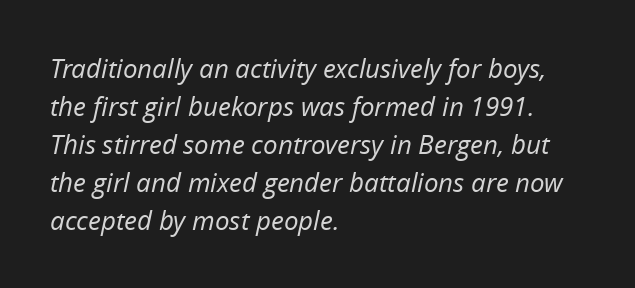
Q: Is the text bold? A: No.
Q: Is the text italic (slanted)? A: Yes, it leans right by about 12 degrees.
Q: Is the text underlined? A: No.
Q: How is the paragraph aligned? A: Left-aligned.
Q: Is the spacing between letters normal or unusually wide? A: Normal.
Q: Is the spacing between lines tight, normal or loose? A: Normal.
